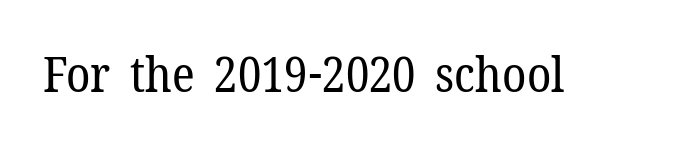
The image shows 49 px regular-weight serif type, upright; set normal letter spacing, not underlined; low stroke contrast and a medium x-height.
